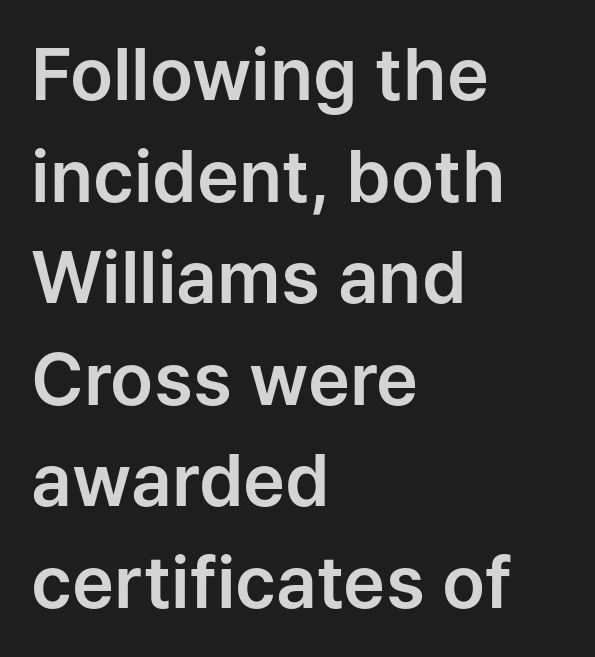
The foot of each line stays bare and open. You could not count columns in this text — the font is proportionally spaced. Style check: upright. The characters display no serif detailing; their extremities are plain. Is the letter spacing exaggerated? No — it looks like the ordinary default. Rows of type keep a routine distance in the vertical direction.
